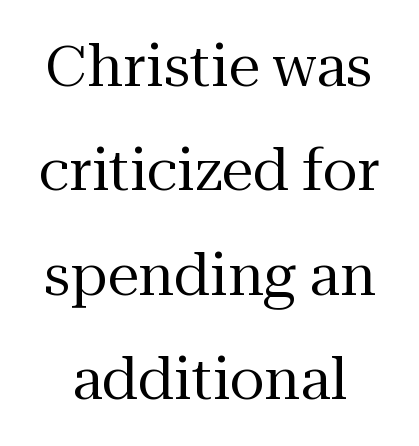
Q: Is the text bold? A: No.
Q: Is the text italic (slanted)? A: No, it is upright.
Q: Is the typeface a serif or a sans-serif typeface? A: Serif.
Q: Is the text underlined? A: No.
Q: Is the spacing between letters normal or unusually wide? A: Normal.
Q: Width (condensed, normal, or wide)? A: Normal.
Q: Stroke contrast? A: Medium.
Q: x-height? A: Medium.
Q: Monospaced? A: No.
